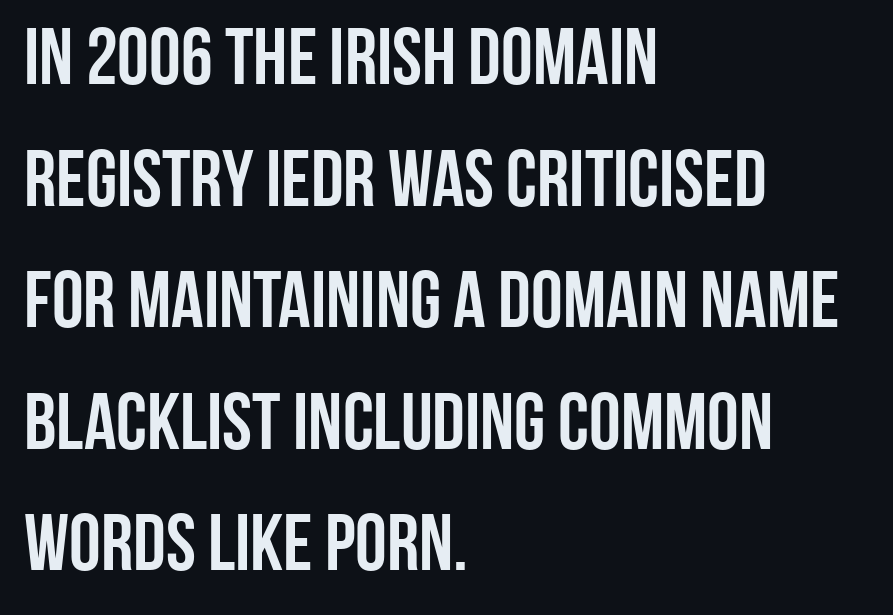
You could not count columns in this text — the font is proportionally spaced. Letterform terminals end flat and unadorned throughout the passage. Style check: upright. Interline gaps are of average width in this sample. The space beneath each line is pristine and unruled. Default kerning and tracking; the words read as compact shapes.
